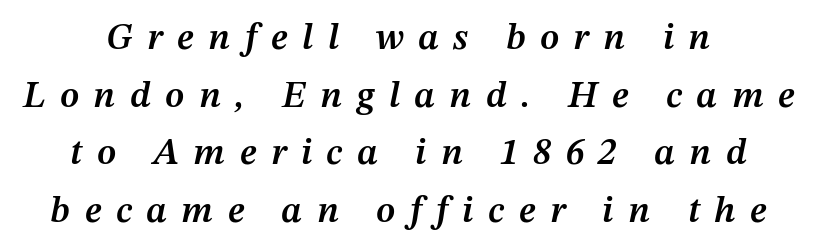
The image shows 37 px semibold type, italic (leaning right); set normal line spacing (1.56x), unusually wide letter spacing (+0.39 em), not underlined; medium stroke contrast and a medium x-height.
